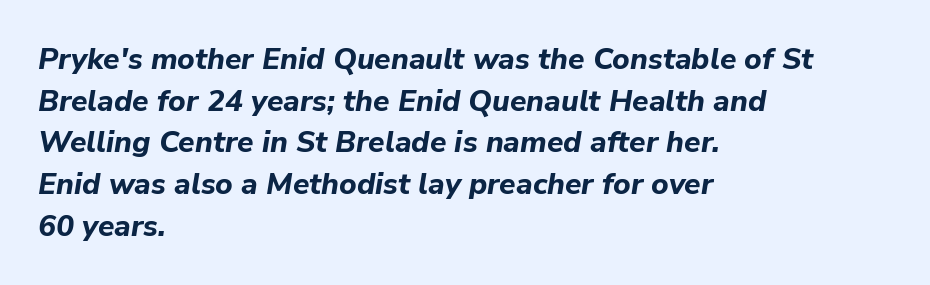
The image shows 30 px bold type, italic (leaning right); set left-aligned, normal line spacing (1.39x), normal letter spacing, not underlined; low stroke contrast and a medium x-height.
